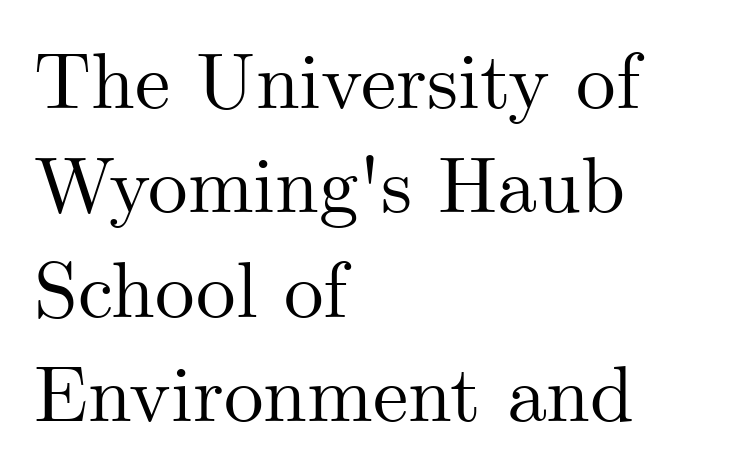
Q: Is the text italic (slanted)? A: No, it is upright.
Q: Is the typeface a serif or a sans-serif typeface? A: Serif.
Q: Is the text underlined? A: No.
Q: How is the paragraph aligned? A: Left-aligned.
Q: Is the spacing between letters normal or unusually wide? A: Normal.
Q: Is the spacing between lines tight, normal or loose? A: Normal.
Q: Width (condensed, normal, or wide)? A: Normal.
Q: Stroke contrast? A: Medium.
Q: x-height? A: Small.
Q: Monospaced? A: No.
